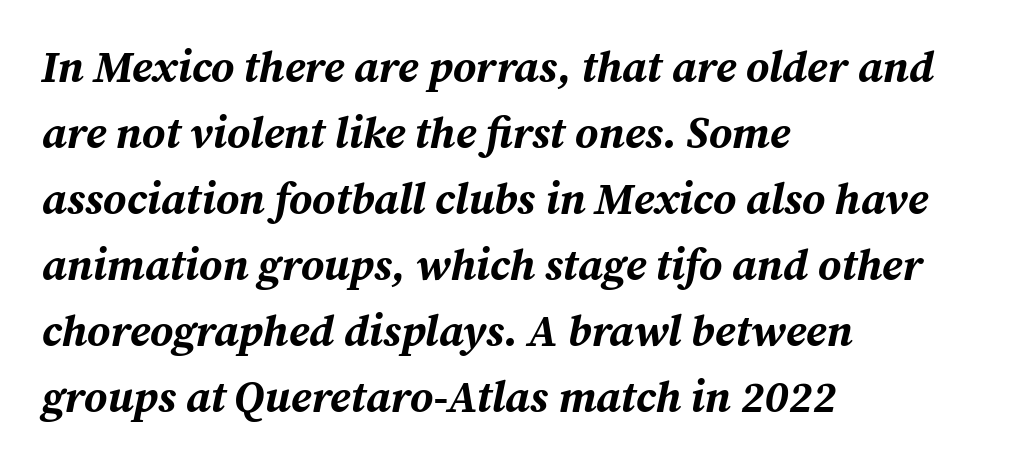
Think of a printed novel: that variable character pitch is what you see here. The passage shown leans; its letterforms are oblique. Weight: bold. Type without underlining. Where is the straight margin? On the left.
